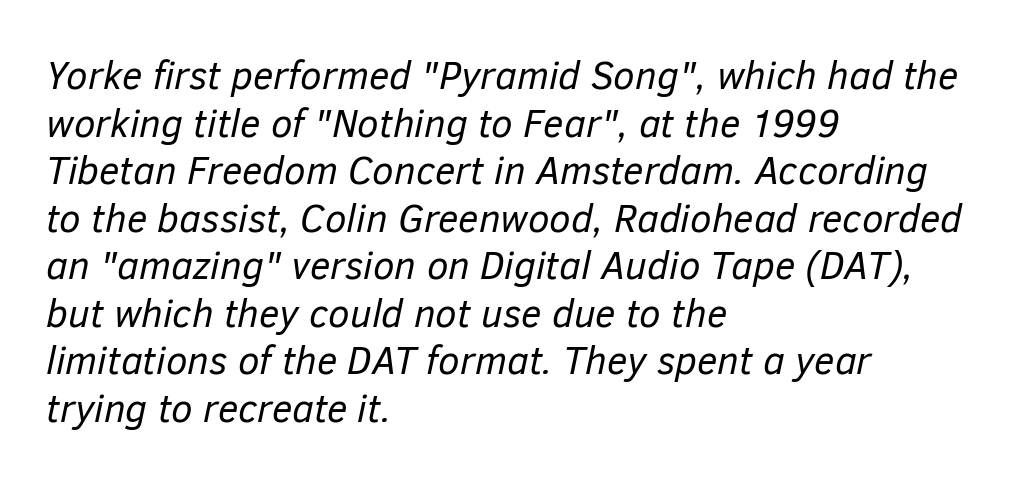
Q: Is the text bold? A: No.
Q: Is the text italic (slanted)? A: Yes, it leans right by about 12 degrees.
Q: Is the text underlined? A: No.
Q: How is the paragraph aligned? A: Left-aligned.
Q: Is the spacing between letters normal or unusually wide? A: Normal.
Q: Width (condensed, normal, or wide)? A: Normal.
Q: Stroke contrast? A: Low.
Q: x-height? A: Medium.
Q: Monospaced? A: No.
